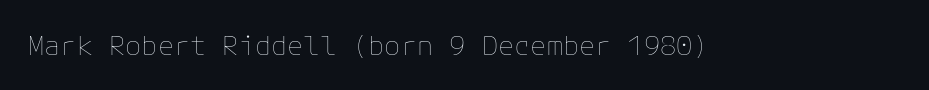
Q: Is the text bold? A: No.
Q: Is the text italic (slanted)? A: No, it is upright.
Q: Is the text underlined? A: No.
Q: Is the spacing between letters normal or unusually wide? A: Normal.
